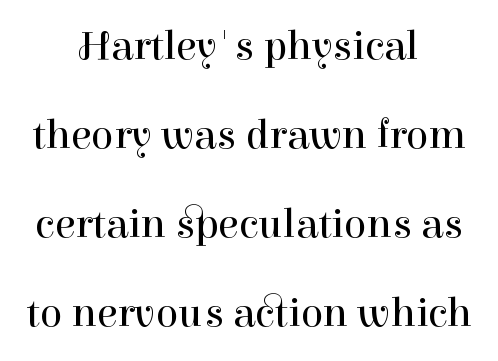
Q: Is the text bold? A: No.
Q: Is the text italic (slanted)? A: No, it is upright.
Q: Is the typeface a serif or a sans-serif typeface? A: Serif.
Q: Is the text underlined? A: No.
Q: How is the paragraph aligned? A: Centered.
Q: Is the spacing between letters normal or unusually wide? A: Normal.
Q: Is the spacing between lines tight, normal or loose? A: Loose.
Q: Width (condensed, normal, or wide)? A: Normal.
Q: Stroke contrast? A: High.
Q: x-height? A: Medium.
Q: Monospaced? A: No.
